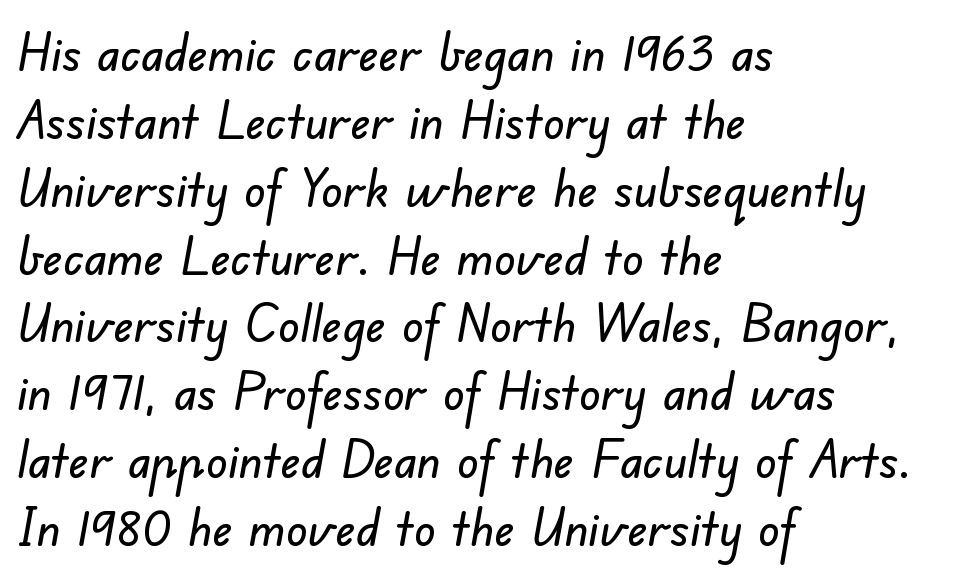
Q: Is the typeface a serif or a sans-serif typeface? A: Sans-serif.
Q: Is the text underlined? A: No.
Q: How is the paragraph aligned? A: Left-aligned.
Q: Is the spacing between letters normal or unusually wide? A: Normal.
Q: Is the spacing between lines tight, normal or loose? A: Normal.
Q: Width (condensed, normal, or wide)? A: Normal.
Q: Stroke contrast? A: Low.
Q: x-height? A: Small.
Q: Monospaced? A: No.
